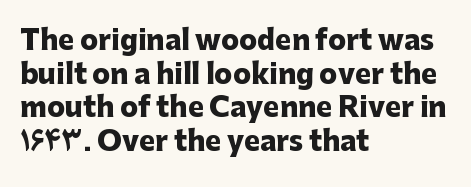
Q: Is the text bold? A: Yes.
Q: Is the text italic (slanted)? A: No, it is upright.
Q: Is the text underlined? A: No.
Q: How is the paragraph aligned? A: Left-aligned.
Q: Is the spacing between letters normal or unusually wide? A: Normal.
Q: Is the spacing between lines tight, normal or loose? A: Normal.
